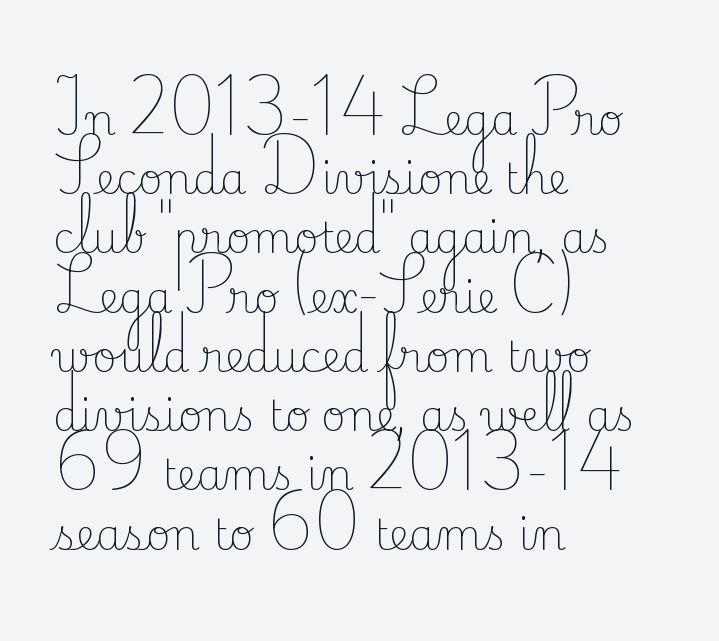
{"serif": "yes", "italic": "no", "bold": "no", "weight": "light", "width": "normal", "stroke_contrast": "low", "x_height": "small", "monospaced": "no", "underline": "no", "align": "left", "line_spacing": "normal", "line_spacing_ratio": 1.41, "letter_spacing": "normal", "letter_spacing_em": 0.0, "glyph_px": 42}
